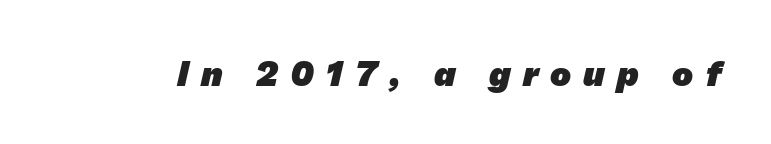
The image shows 35 px heavy sans-serif type; set unusually wide letter spacing (+0.35 em), not underlined; low stroke contrast and a medium x-height.
